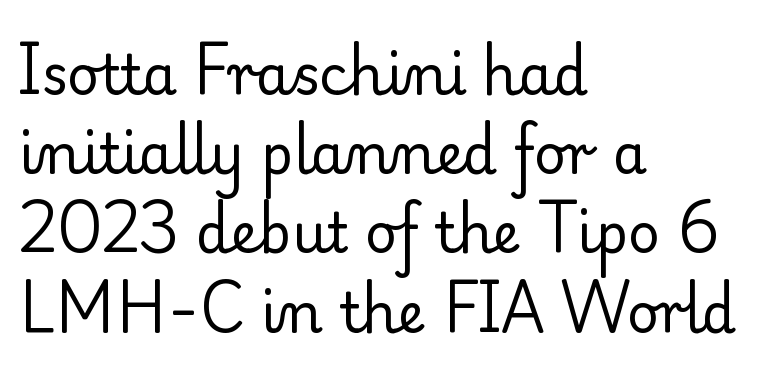
The image shows 55 px regular-weight serif type, upright; set left-aligned, normal line spacing (1.44x), normal letter spacing, not underlined; low stroke contrast and a small x-height.
